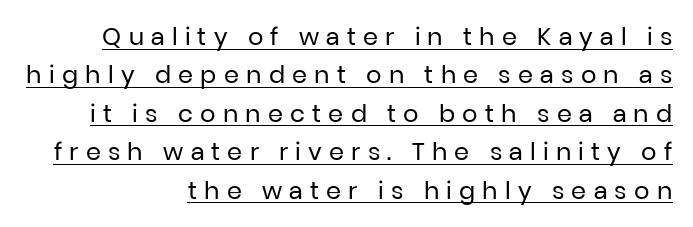
Q: Is the text bold? A: No.
Q: Is the text italic (slanted)? A: No, it is upright.
Q: Is the text underlined? A: Yes.
Q: How is the paragraph aligned? A: Right-aligned.
Q: Is the spacing between letters normal or unusually wide? A: Unusually wide.
Q: Is the spacing between lines tight, normal or loose? A: Normal.
